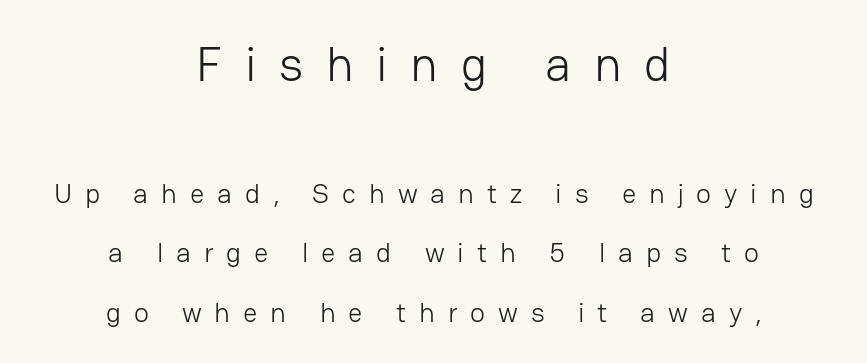
Looks like regular typesetting: each glyph gets only the width it needs. Size hierarchy here favors the leading block over the trailing one. The axis of the letterforms is exactly vertical. Check the space under the baseline: it is left empty. Line spacing here is loose.
